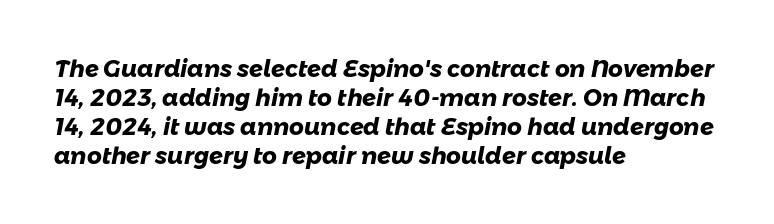
{"bold": "yes", "underline": "no", "align": "left", "line_spacing": "normal", "line_spacing_ratio": 1.26, "letter_spacing": "normal", "letter_spacing_em": 0.0, "glyph_px": 23}
